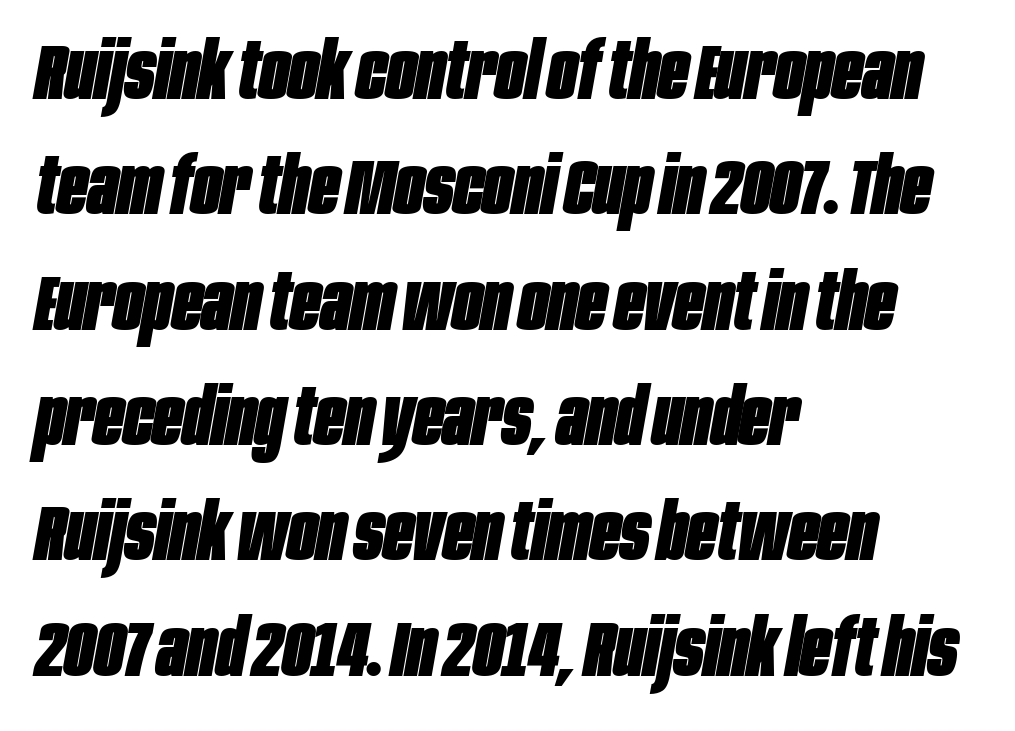
{"italic": "yes", "lean": "right", "slant_degrees": 10, "bold": "yes", "weight": "heavy", "width": "condensed", "stroke_contrast": "low", "x_height": "large", "monospaced": "no", "underline": "no", "align": "left", "line_spacing": "normal", "line_spacing_ratio": 1.46, "letter_spacing": "normal", "letter_spacing_em": 0.0, "glyph_px": 79}
